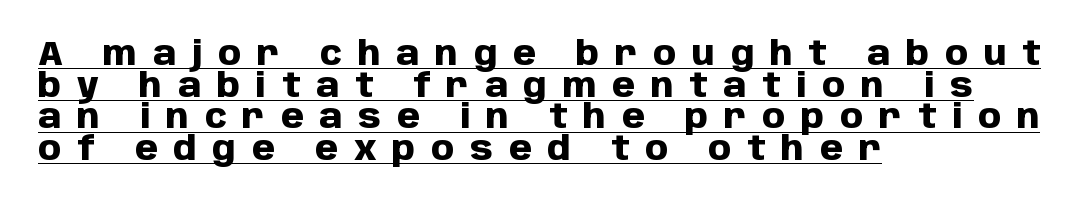
There is plenty of visible air inserted between adjacent glyphs. A full-strength bold gives these letters their thick strokes. Every word sits above its own underline. No feet cap the strokes, marking this as sans-serif type. The typesetter chose a ragged-right arrangement here.
